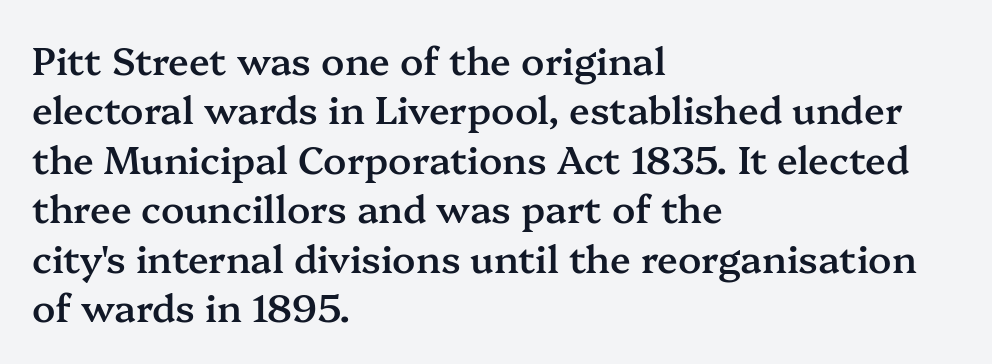
Q: Is the text bold? A: Semi-bold.
Q: Is the text italic (slanted)? A: No, it is upright.
Q: Is the typeface a serif or a sans-serif typeface? A: Serif.
Q: Is the text underlined? A: No.
Q: How is the paragraph aligned? A: Left-aligned.
Q: Is the spacing between letters normal or unusually wide? A: Normal.
Q: Is the spacing between lines tight, normal or loose? A: Normal.
Q: Width (condensed, normal, or wide)? A: Normal.
Q: Stroke contrast? A: Medium.
Q: x-height? A: Medium.
Q: Monospaced? A: No.
